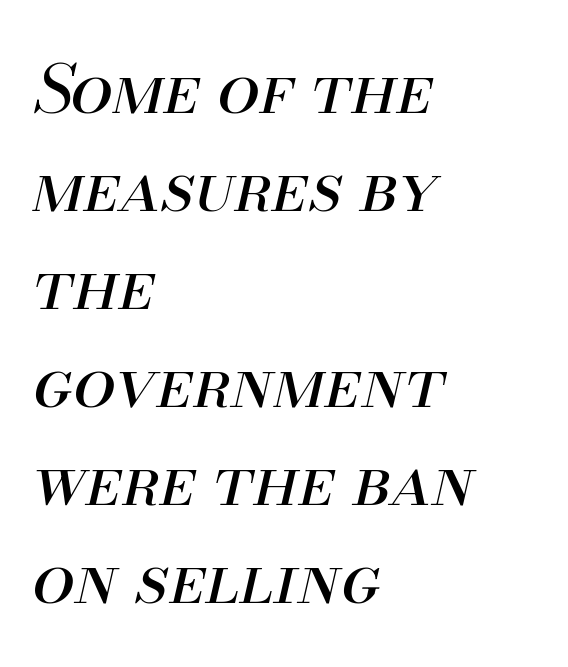
The image shows 68 px regular-weight type, italic (leaning right); set left-aligned, normal line spacing (1.44x), normal letter spacing, not underlined; medium stroke contrast and a small x-height.
